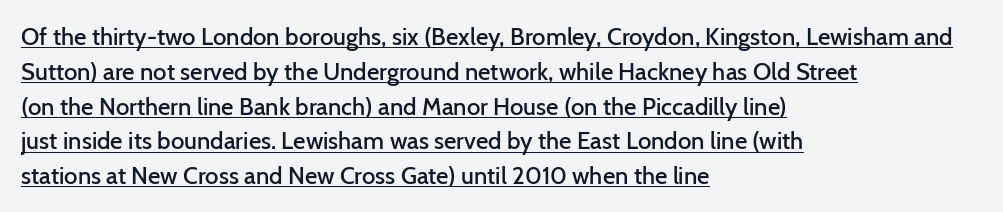
Q: Is the text bold? A: Semi-bold.
Q: Is the text italic (slanted)? A: No, it is upright.
Q: Is the text underlined? A: Yes.
Q: How is the paragraph aligned? A: Left-aligned.
Q: Is the spacing between letters normal or unusually wide? A: Normal.
Q: Is the spacing between lines tight, normal or loose? A: Normal.
